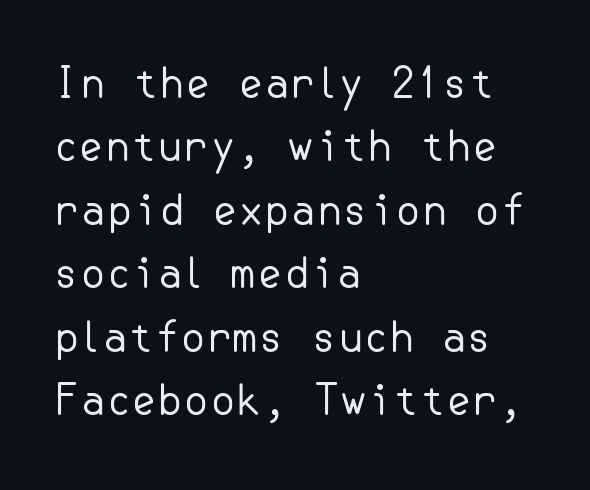
{"serif": "no", "italic": "no", "bold": "no", "weight": "regular", "width": "normal", "stroke_contrast": "low", "x_height": "small", "underline": "no", "align": "left", "line_spacing": "normal", "line_spacing_ratio": 1.51, "letter_spacing": "normal", "letter_spacing_em": 0.0, "glyph_px": 42}
